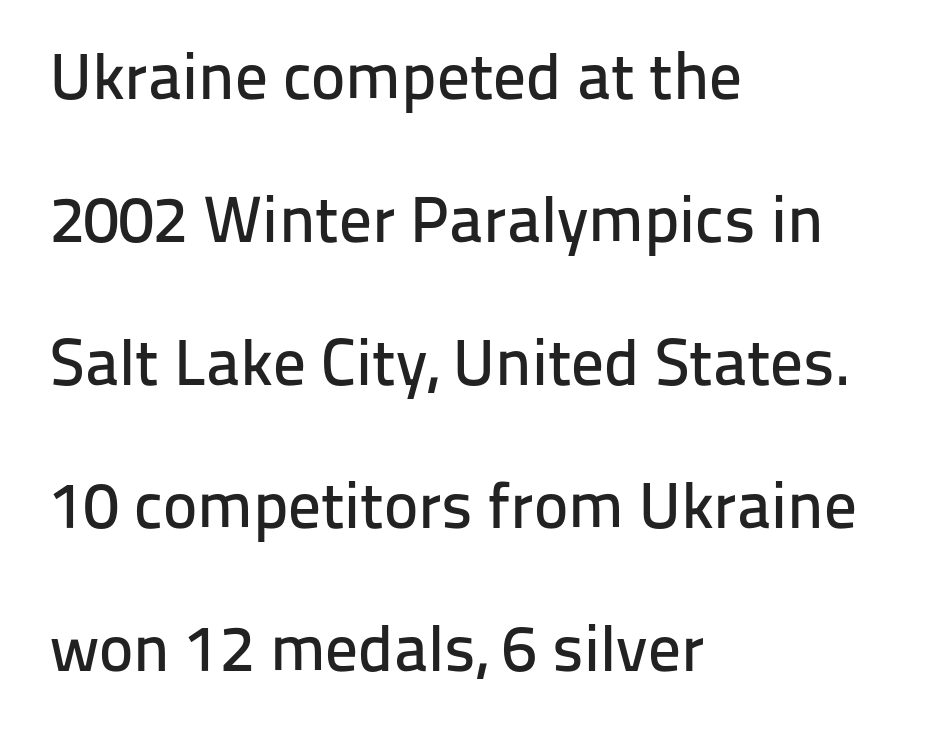
Q: Is the text italic (slanted)? A: No, it is upright.
Q: Is the typeface a serif or a sans-serif typeface? A: Sans-serif.
Q: Is the text underlined? A: No.
Q: How is the paragraph aligned? A: Left-aligned.
Q: Is the spacing between letters normal or unusually wide? A: Normal.
Q: Is the spacing between lines tight, normal or loose? A: Loose.
Q: Width (condensed, normal, or wide)? A: Normal.
Q: Stroke contrast? A: Low.
Q: x-height? A: Medium.
Q: Monospaced? A: No.
